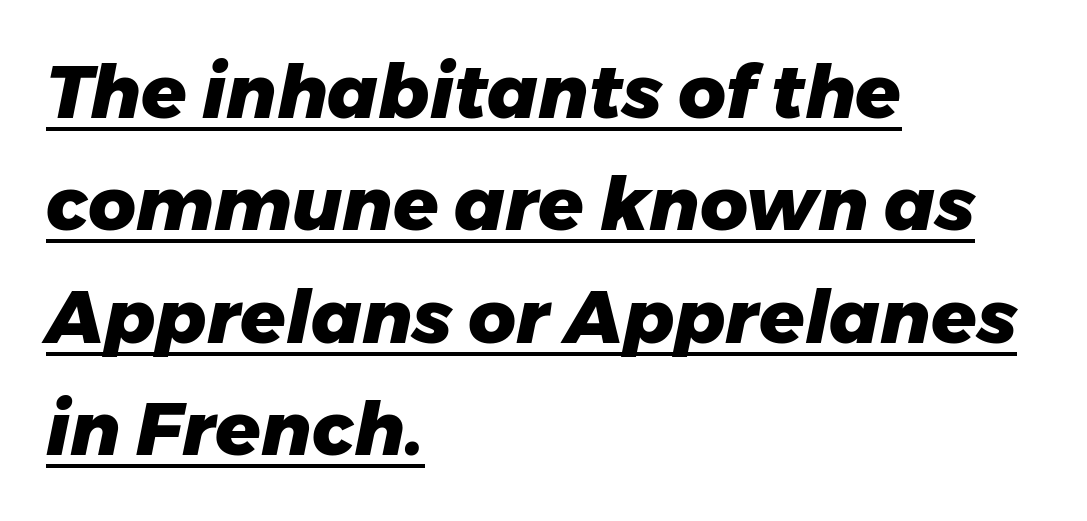
Q: Is the text bold? A: Yes.
Q: Is the text italic (slanted)? A: Yes, it leans right by about 11 degrees.
Q: Is the text underlined? A: Yes.
Q: How is the paragraph aligned? A: Left-aligned.
Q: Is the spacing between letters normal or unusually wide? A: Normal.
Q: Is the spacing between lines tight, normal or loose? A: Normal.
Q: Width (condensed, normal, or wide)? A: Normal.
Q: Stroke contrast? A: Low.
Q: x-height? A: Medium.
Q: Monospaced? A: No.
